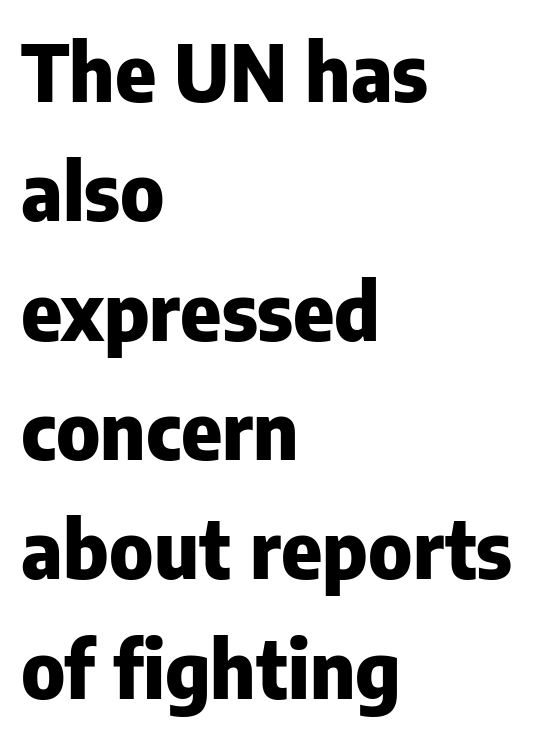
Q: Is the text bold? A: Yes.
Q: Is the text italic (slanted)? A: No, it is upright.
Q: Is the typeface a serif or a sans-serif typeface? A: Sans-serif.
Q: Is the text underlined? A: No.
Q: How is the paragraph aligned? A: Left-aligned.
Q: Is the spacing between letters normal or unusually wide? A: Normal.
Q: Is the spacing between lines tight, normal or loose? A: Normal.
Q: Width (condensed, normal, or wide)? A: Normal.
Q: Stroke contrast? A: Low.
Q: x-height? A: Medium.
Q: Monospaced? A: No.
